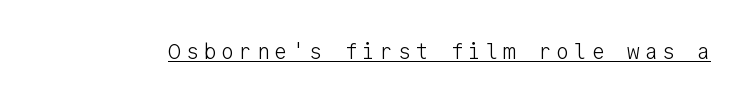
The image shows 21 px text type, upright; set unusually wide letter spacing (+0.24 em), underlined.
